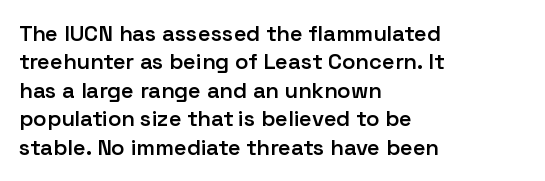
Tall strokes in this sample are plumb rather than angled. Caption: multi-line text, flush left, ragged right. Underline: absent. No extra tracking has been applied to these lines. The passage shown stacks its lines at a standard gap.
